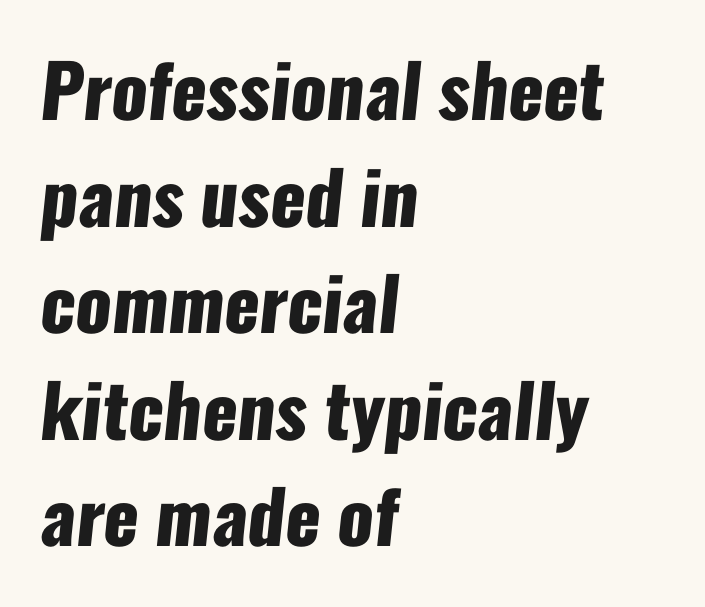
The image shows 73 px heavy, condensed sans-serif type; set left-aligned, normal line spacing (1.46x), normal letter spacing, not underlined; low stroke contrast and a medium x-height.
